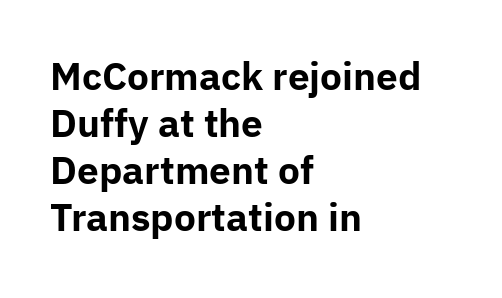
The image shows 37 px bold sans-serif type, upright; set left-aligned, normal line spacing (1.27x), normal letter spacing, not underlined; low stroke contrast and a medium x-height.
